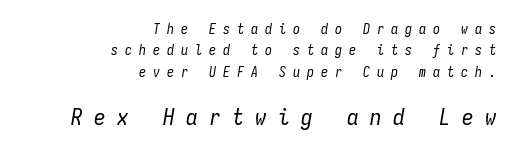
{"italic": "yes", "lean": "right", "slant_degrees": 9, "bold": "no", "underline": "no", "align": "right", "line_spacing": "normal", "line_spacing_ratio": 1.52, "letter_spacing": "wide", "letter_spacing_em": 0.5, "larger_block": "second", "size_ratio": 1.64, "glyph_px": 23}
